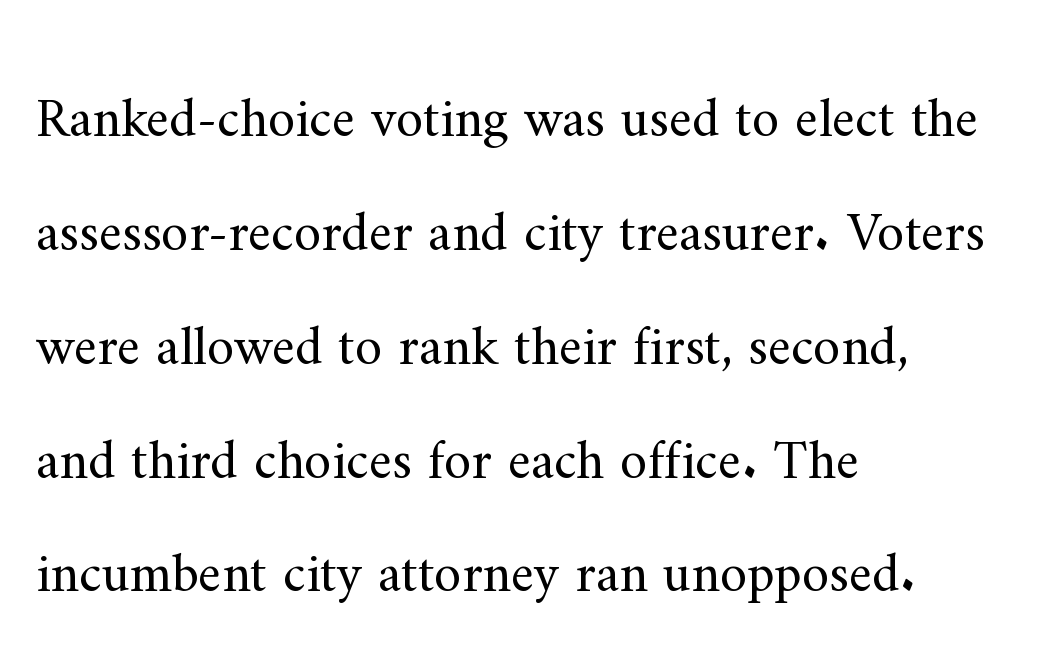
The image shows 55 px regular-weight serif type, upright; set left-aligned, loose line spacing (2.07x), normal letter spacing, not underlined; medium stroke contrast and a small x-height.
